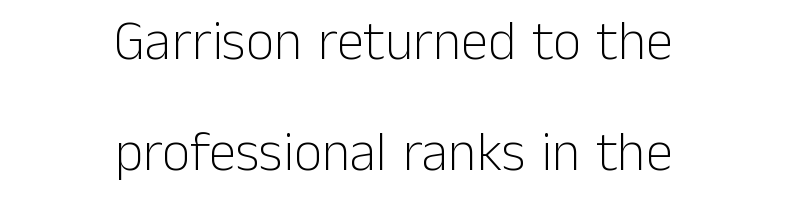
{"serif": "no", "italic": "no", "bold": "no", "weight": "light", "width": "normal", "stroke_contrast": "low", "x_height": "medium", "monospaced": "no", "underline": "no", "align": "center", "line_spacing": "loose", "line_spacing_ratio": 2.01, "letter_spacing": "normal", "letter_spacing_em": 0.0, "glyph_px": 55}
